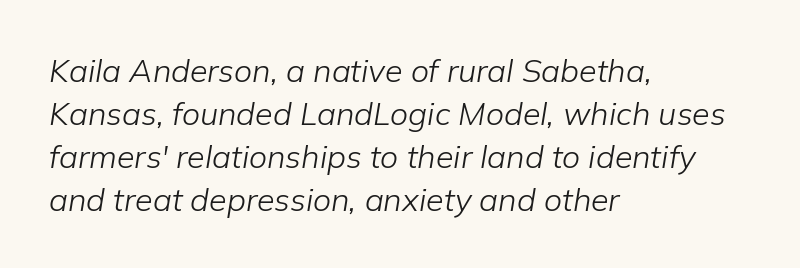
The image shows 32 px light type, italic (leaning right); set left-aligned, normal line spacing (1.34x), normal letter spacing, not underlined; low stroke contrast and a medium x-height.
